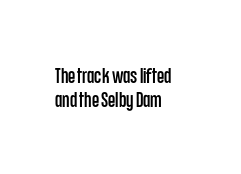
The image shows 21 px text type, upright; set left-aligned, tight line spacing (1.14x), normal letter spacing, not underlined.
